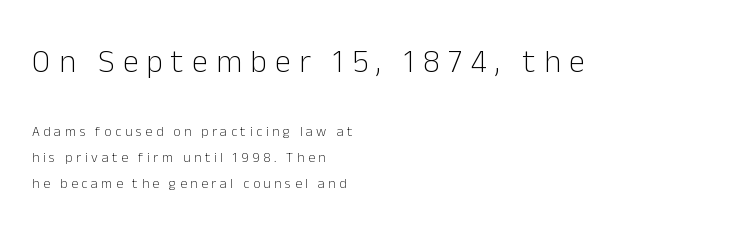
{"serif": "no", "italic": "no", "bold": "no", "weight": "light", "width": "normal", "stroke_contrast": "low", "x_height": "medium", "monospaced": "no", "underline": "no", "align": "left", "line_spacing_ratio": 1.88, "letter_spacing": "wide", "letter_spacing_em": 0.26, "larger_block": "first", "size_ratio": 2.29, "glyph_px": 32}
